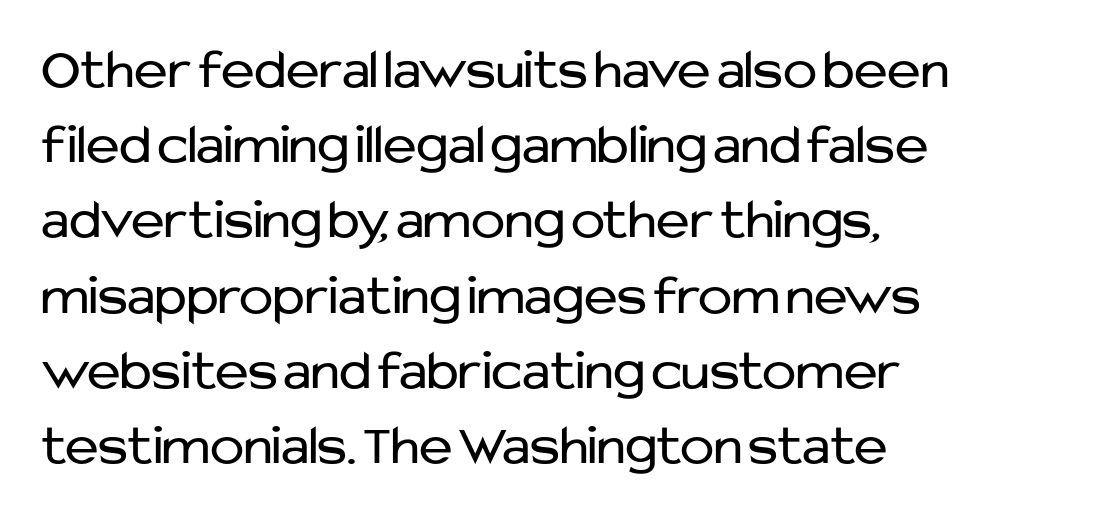
Q: Is the text bold? A: No.
Q: Is the text italic (slanted)? A: No, it is upright.
Q: Is the typeface a serif or a sans-serif typeface? A: Sans-serif.
Q: Is the text underlined? A: No.
Q: How is the paragraph aligned? A: Left-aligned.
Q: Is the spacing between letters normal or unusually wide? A: Normal.
Q: Is the spacing between lines tight, normal or loose? A: Normal.
Q: Width (condensed, normal, or wide)? A: Normal.
Q: Stroke contrast? A: Low.
Q: x-height? A: Medium.
Q: Monospaced? A: No.
